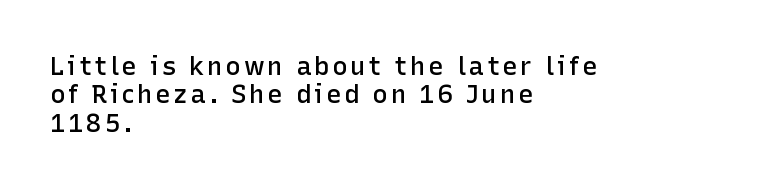
The lettering stays uniformly vertical, giving the passage a roman look. Alignment: flush left. Regarding leading, the lines here are crowded together. Only glyphs here, with clear space below each row.
